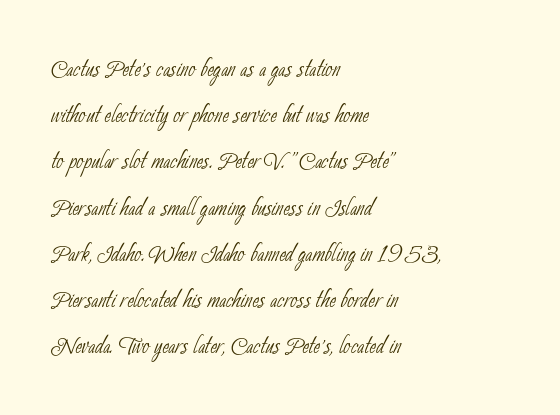
The space between consecutive lines is moderate. Note the varied advance widths — an 'i' is clearly narrower than an 'm'. Each line starts at the same left margin while the right side varies. Clear beneath every line of the passage. No letter is thick-stroked: the sample isn't bold.
